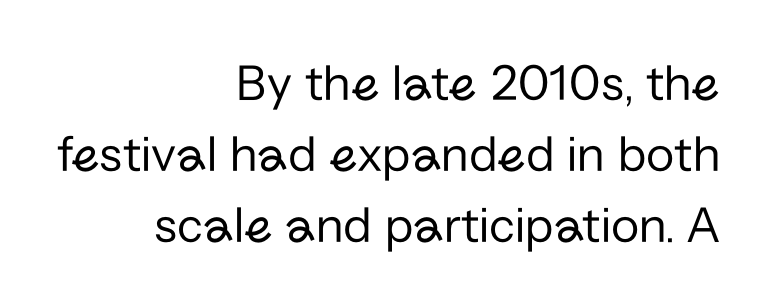
Q: Is the text bold? A: No.
Q: Is the text italic (slanted)? A: No, it is upright.
Q: Is the typeface a serif or a sans-serif typeface? A: Sans-serif.
Q: Is the text underlined? A: No.
Q: How is the paragraph aligned? A: Right-aligned.
Q: Is the spacing between letters normal or unusually wide? A: Normal.
Q: Is the spacing between lines tight, normal or loose? A: Normal.
Q: Width (condensed, normal, or wide)? A: Normal.
Q: Stroke contrast? A: Low.
Q: x-height? A: Medium.
Q: Monospaced? A: No.
